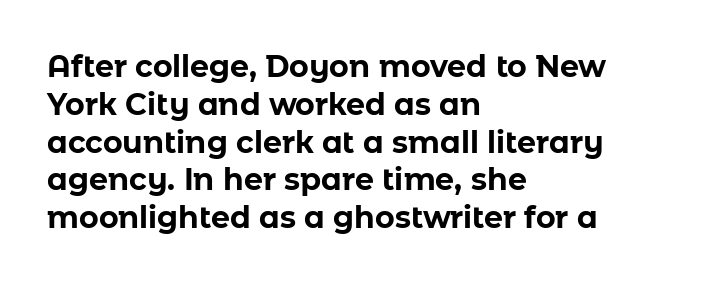
The rendering uses natural spacing where letterforms have individual widths. The glyphs have the mass of a bold cut. The letters stand upright; this is a roman face. Line spacing here is normal.
